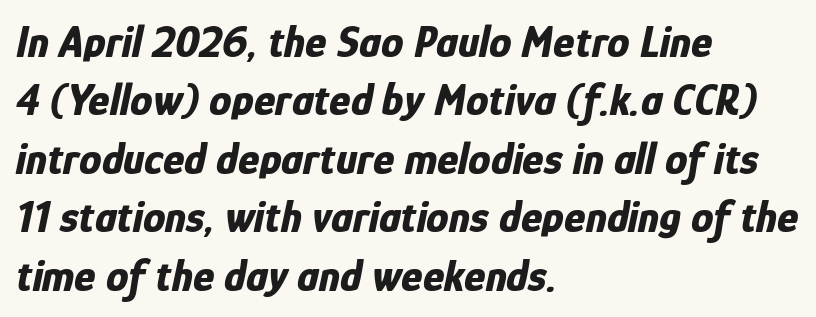
The image shows 45 px bold, condensed type, italic (leaning right); set left-aligned, normal line spacing (1.3x), normal letter spacing, not underlined; low stroke contrast and a medium x-height.
